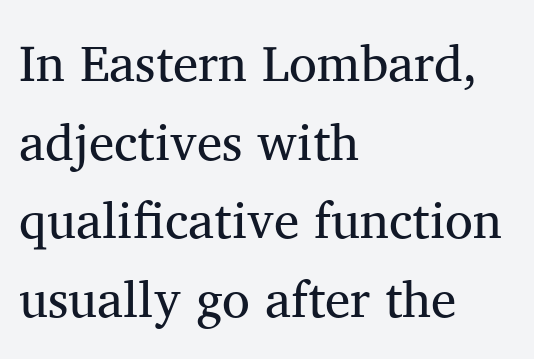
The image shows 51 px regular-weight serif type, upright; set left-aligned, normal line spacing (1.54x), normal letter spacing, not underlined; medium stroke contrast and a medium x-height.
